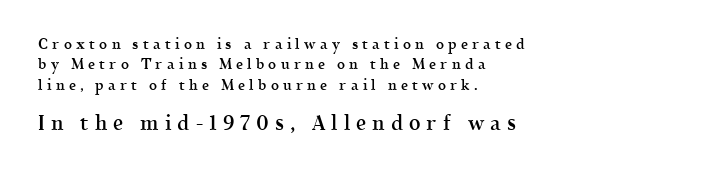
The image shows 20 px text type, upright; set left-aligned, normal line spacing (1.45x), unusually wide letter spacing (+0.3 em), not underlined; the second (bottom) block is 1.43x larger.
